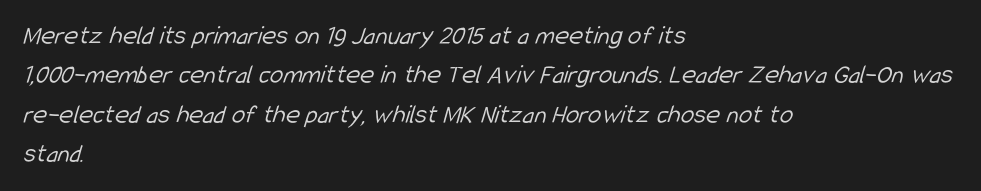
Q: Is the text bold? A: No.
Q: Is the text underlined? A: No.
Q: How is the paragraph aligned? A: Left-aligned.
Q: Is the spacing between letters normal or unusually wide? A: Normal.
Q: Is the spacing between lines tight, normal or loose? A: Normal.
